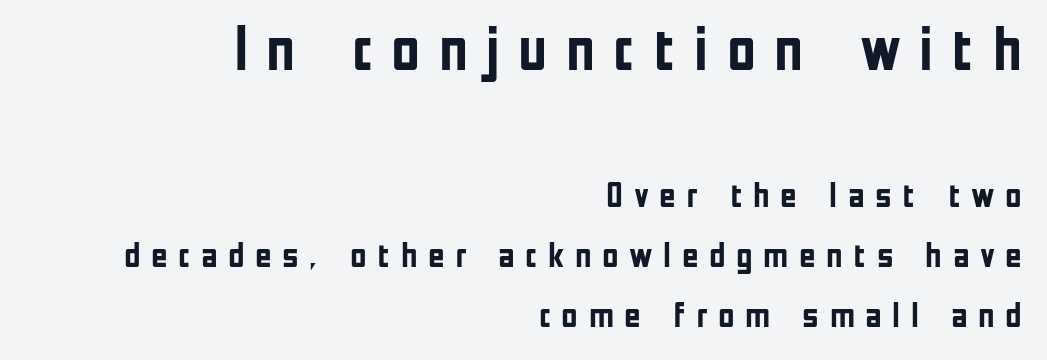
Q: Is the text bold? A: Yes.
Q: Is the text italic (slanted)? A: No, it is upright.
Q: Is the typeface a serif or a sans-serif typeface? A: Sans-serif.
Q: Is the text underlined? A: No.
Q: How is the paragraph aligned? A: Right-aligned.
Q: Is the spacing between letters normal or unusually wide? A: Unusually wide.
Q: Is the spacing between lines tight, normal or loose? A: Normal.
Q: Which block of text is set in a larger size, the first (top) or the second (bottom)? A: The first (top) one.
Q: Width (condensed, normal, or wide)? A: Condensed.
Q: Stroke contrast? A: Low.
Q: x-height? A: Medium.
Q: Monospaced? A: No.
